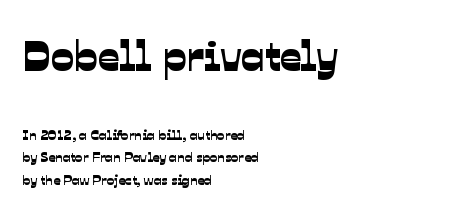
These two chunks differ in scale, with the top chunk taking the larger measure. A classic flush-left, rag-right setting is used for this passage. Letters rest on an invisible, unmarked baseline. Varying glyph widths throughout — classic text-font behaviour. Summary of vertical rhythm: regular, with standard interline spacing. Characters follow at the spacing the type designer built in.
